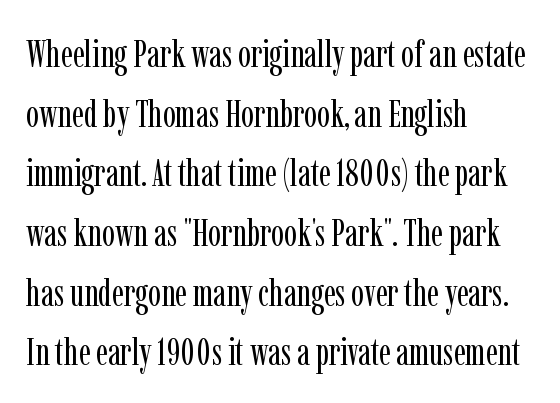
{"serif": "yes", "italic": "no", "bold": "no", "weight": "regular", "width": "condensed", "stroke_contrast": "low", "x_height": "medium", "monospaced": "no", "underline": "no", "align": "left", "line_spacing": "normal", "line_spacing_ratio": 1.57, "letter_spacing": "normal", "letter_spacing_em": 0.0, "glyph_px": 38}
